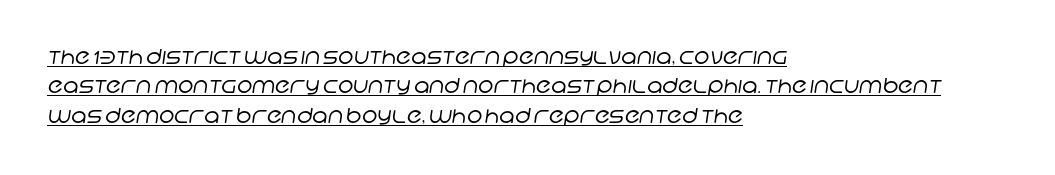
Decoration check: the copy is underlined. The letters look calm and open, with moderate or lighter stems. The gaps between neighbouring characters are ordinary and unremarkable. Normally led — the rows are evenly, conventionally spaced.
